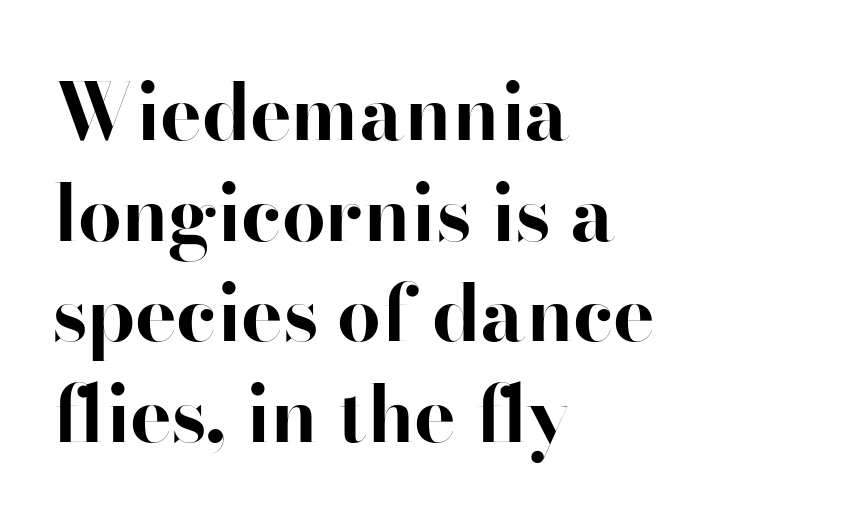
{"serif": "no", "italic": "no", "bold": "yes", "weight": "bold", "width": "normal", "stroke_contrast": "high", "x_height": "small", "monospaced": "no", "underline": "no", "align": "left", "line_spacing": "normal", "line_spacing_ratio": 1.29, "letter_spacing": "normal", "letter_spacing_em": 0.0, "glyph_px": 78}
